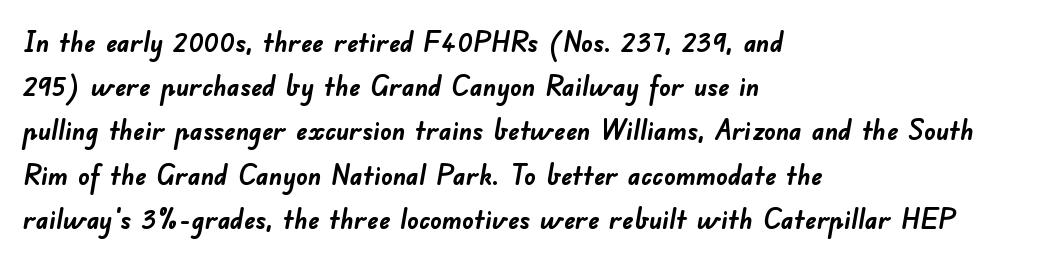
One glance says typical: line gaps are just what's usual. The letterforms sit shoulder to shoulder at normal distance. The gap between lines stays unmarked. These words are printed bold, with thick strokes throughout.
